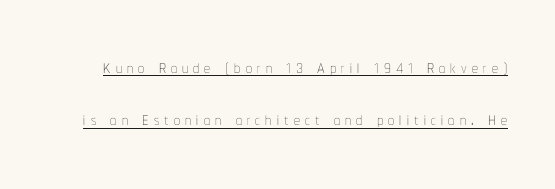
Q: Is the text bold? A: No.
Q: Is the text italic (slanted)? A: No, it is upright.
Q: Is the text underlined? A: Yes.
Q: Is the spacing between letters normal or unusually wide? A: Unusually wide.
Q: Is the spacing between lines tight, normal or loose? A: Loose.
